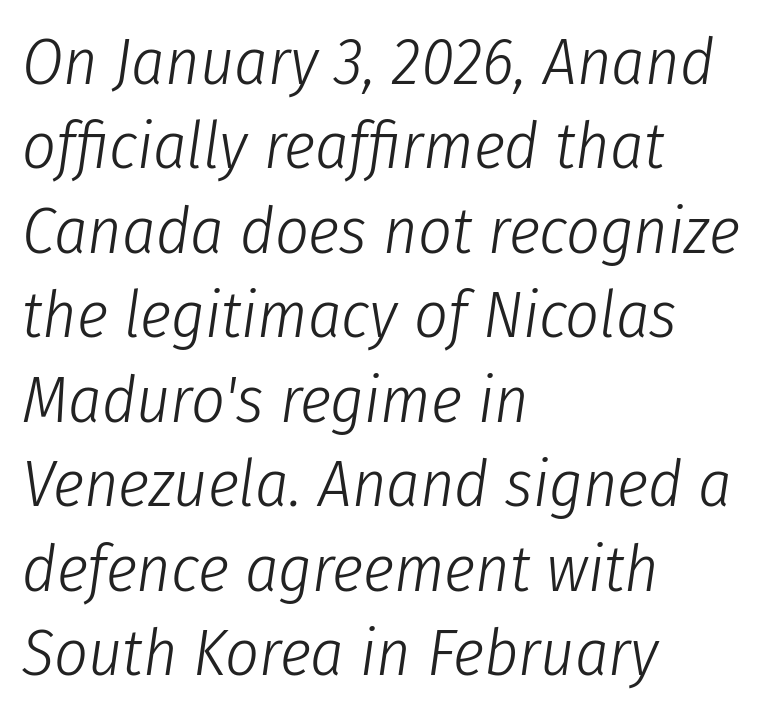
{"italic": "yes", "lean": "right", "slant_degrees": 8, "bold": "no", "weight": "light", "width": "condensed", "stroke_contrast": "low", "x_height": "medium", "monospaced": "no", "underline": "no", "align": "left", "line_spacing": "normal", "line_spacing_ratio": 1.28, "letter_spacing": "normal", "letter_spacing_em": 0.0, "glyph_px": 66}
